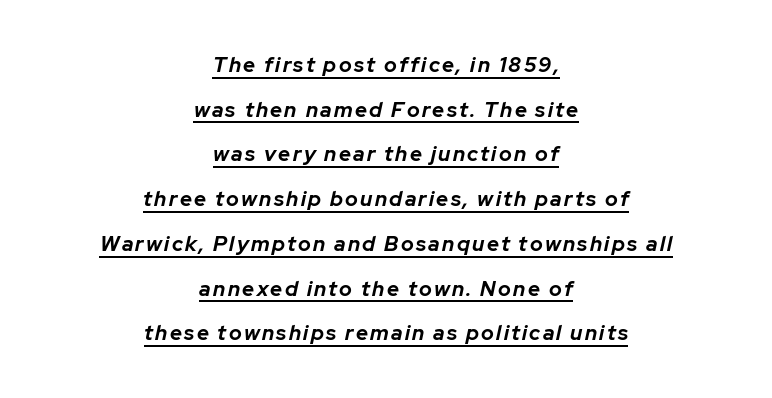
The image shows 21 px bold type, italic (leaning right); set centered, loose line spacing (2.13x), underlined.
